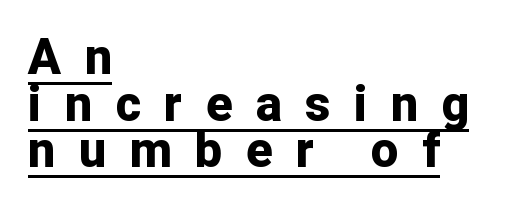
The image shows 48 px bold sans-serif type, upright; set left-aligned, tight line spacing (0.97x), unusually wide letter spacing (+0.5 em), underlined; low stroke contrast and a medium x-height.
